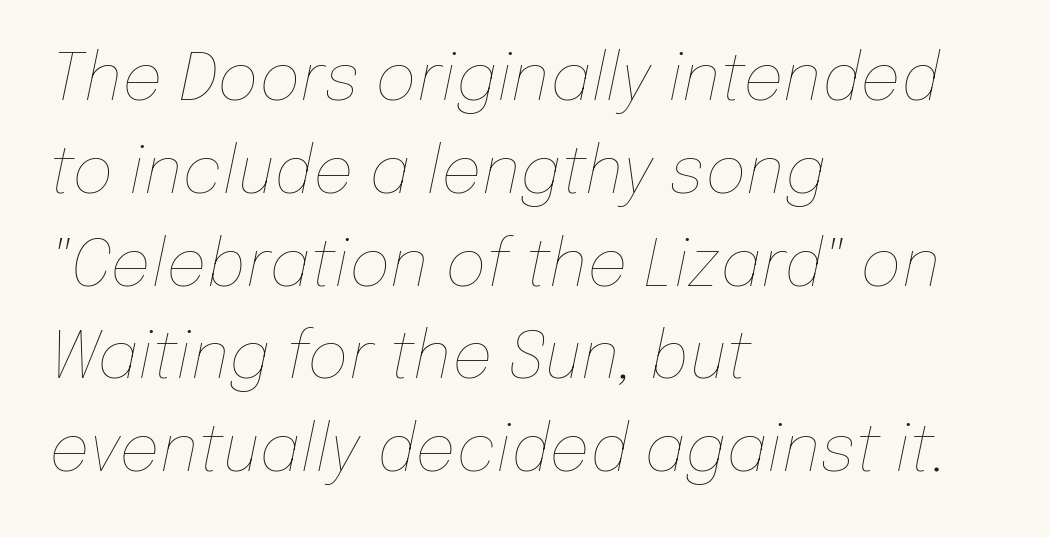
{"italic": "yes", "lean": "right", "slant_degrees": 12, "bold": "no", "weight": "thin", "width": "normal", "stroke_contrast": "low", "x_height": "medium", "monospaced": "no", "underline": "no", "align": "left", "line_spacing": "normal", "line_spacing_ratio": 1.45, "letter_spacing": "normal", "letter_spacing_em": 0.0, "glyph_px": 64}
